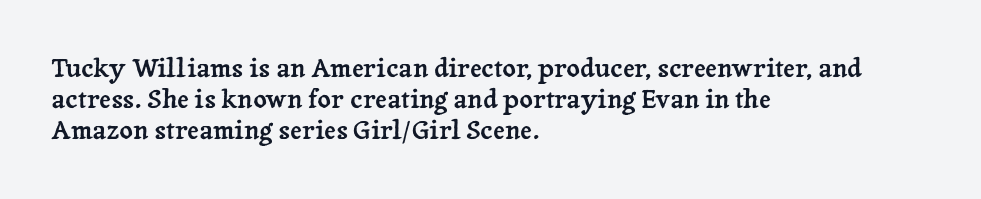
Q: Is the text italic (slanted)? A: No, it is upright.
Q: Is the text underlined? A: No.
Q: How is the paragraph aligned? A: Left-aligned.
Q: Is the spacing between letters normal or unusually wide? A: Normal.
